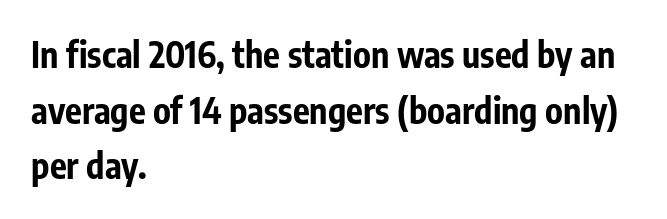
{"serif": "no", "italic": "no", "bold": "yes", "weight": "bold", "width": "condensed", "stroke_contrast": "low", "x_height": "medium", "monospaced": "no", "underline": "no", "align": "left", "line_spacing": "normal", "line_spacing_ratio": 1.59, "letter_spacing": "normal", "letter_spacing_em": 0.0, "glyph_px": 35}
